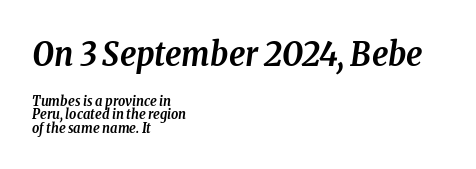
Q: Is the text bold? A: Yes.
Q: Is the text italic (slanted)? A: Yes, it leans right by about 8 degrees.
Q: Is the typeface a serif or a sans-serif typeface? A: Serif.
Q: Is the text underlined? A: No.
Q: How is the paragraph aligned? A: Left-aligned.
Q: Is the spacing between letters normal or unusually wide? A: Normal.
Q: Is the spacing between lines tight, normal or loose? A: Tight.
Q: Which block of text is set in a larger size, the first (top) or the second (bottom)? A: The first (top) one.
Q: Width (condensed, normal, or wide)? A: Condensed.
Q: Stroke contrast? A: Low.
Q: x-height? A: Medium.
Q: Monospaced? A: No.
